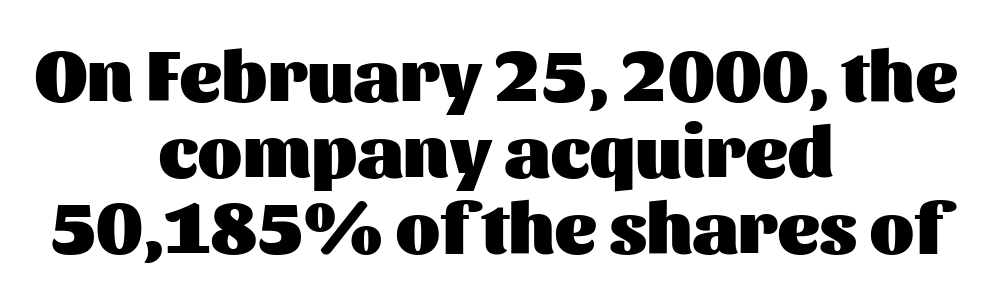
{"serif": "no", "italic": "no", "bold": "yes", "weight": "heavy", "width": "normal", "stroke_contrast": "medium", "x_height": "medium", "monospaced": "no", "underline": "no", "align": "center", "line_spacing": "tight", "line_spacing_ratio": 1.04, "letter_spacing": "normal", "letter_spacing_em": 0.0, "glyph_px": 73}
